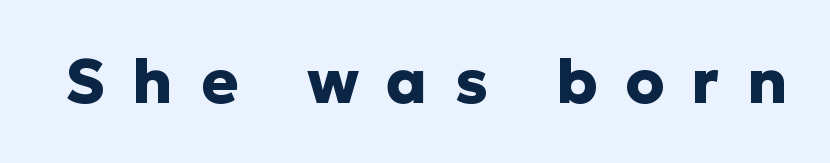
The image shows 62 px heavy sans-serif type, upright; set unusually wide letter spacing (+0.44 em), not underlined; low stroke contrast and a medium x-height.
